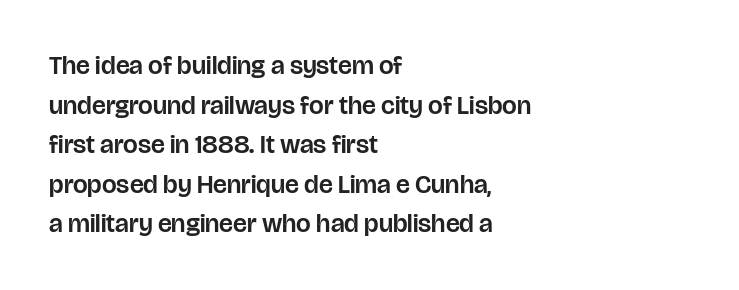
Q: Is the text italic (slanted)? A: No, it is upright.
Q: Is the text underlined? A: No.
Q: How is the paragraph aligned? A: Left-aligned.
Q: Is the spacing between letters normal or unusually wide? A: Normal.
Q: Is the spacing between lines tight, normal or loose? A: Normal.
